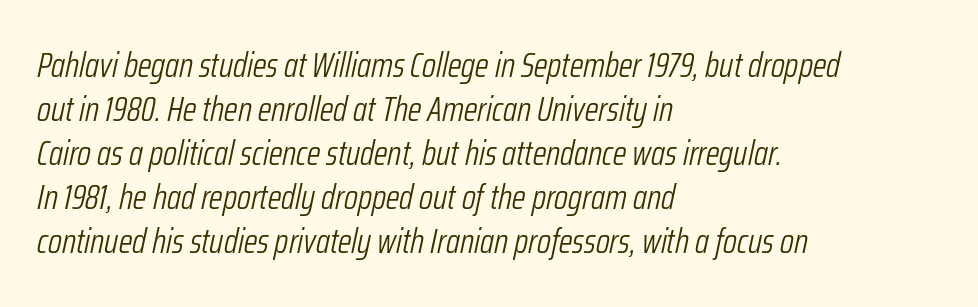
Spacing verdict: proportional, widths tailored to each character. The rendering applies a slant to the glyphs. The face looks like a standard text weight, possibly lighter. No word sits above an underline.
